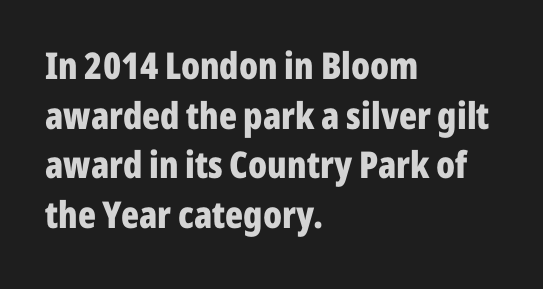
{"serif": "no", "italic": "no", "bold": "yes", "weight": "bold", "width": "condensed", "stroke_contrast": "low", "x_height": "medium", "monospaced": "no", "underline": "no", "align": "left", "line_spacing": "normal", "line_spacing_ratio": 1.34, "letter_spacing": "normal", "letter_spacing_em": 0.0, "glyph_px": 37}
